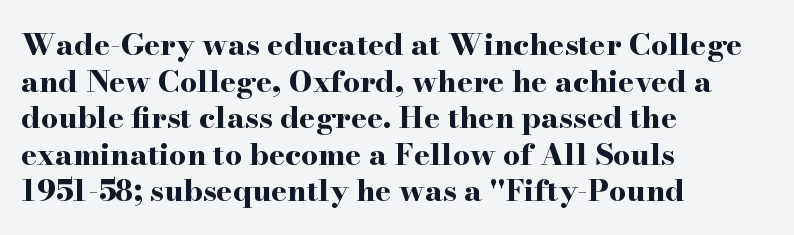
The image shows 30 px bold, wide serif type, upright; set left-aligned, line spacing 1.22x, normal letter spacing, not underlined; high stroke contrast and a small x-height.
